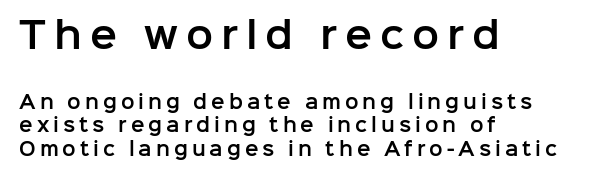
{"serif": "no", "italic": "no", "width": "normal", "stroke_contrast": "low", "x_height": "medium", "monospaced": "no", "underline": "no", "align": "left", "line_spacing": "normal", "line_spacing_ratio": 1.29, "letter_spacing": "wide", "letter_spacing_em": 0.22, "larger_block": "first", "size_ratio": 2.0, "glyph_px": 36}
